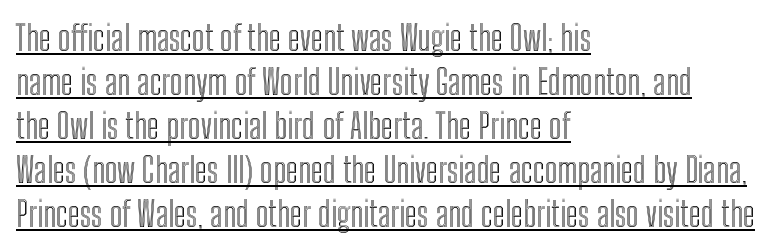
The paragraph shown leans on its left margin. The rendering uses a moderate line-height, typical for paragraphs. The letters advance in unequal steps, a hallmark of proportional type. Short note: letters normally spaced. Beneath each row of characters lies a ruled line.
